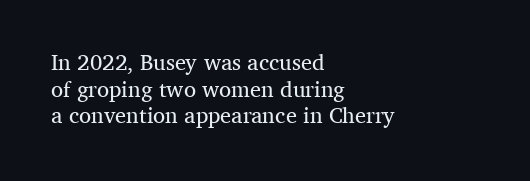
{"italic": "no", "bold": "no", "underline": "no", "align": "left", "line_spacing_ratio": 1.21, "letter_spacing": "normal", "letter_spacing_em": 0.0, "glyph_px": 22}
